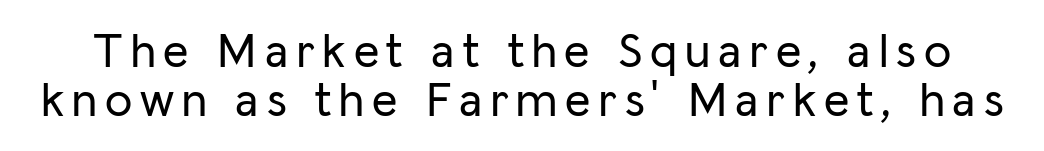
The image shows 49 px sans-serif type, upright; set tight line spacing (1.0x), not underlined; low stroke contrast and a medium x-height.
